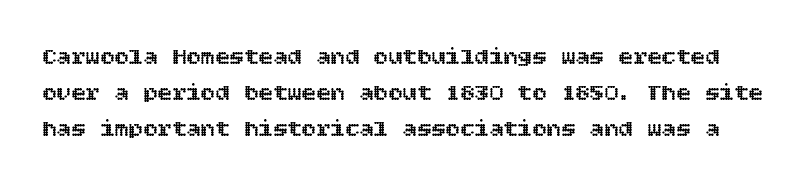
Q: Is the text italic (slanted)? A: No, it is upright.
Q: Is the text underlined? A: No.
Q: Is the spacing between letters normal or unusually wide? A: Normal.
Q: Is the spacing between lines tight, normal or loose? A: Normal.
